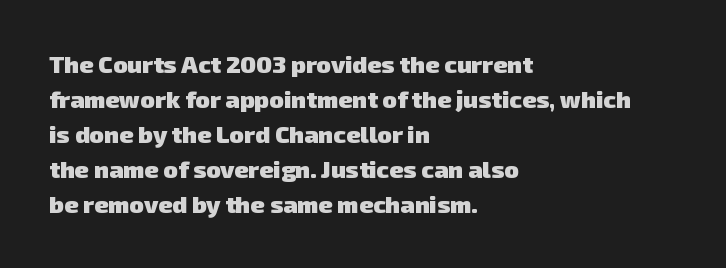
The image shows 24 px bold type; set left-aligned, normal line spacing (1.46x), normal letter spacing, not underlined.
